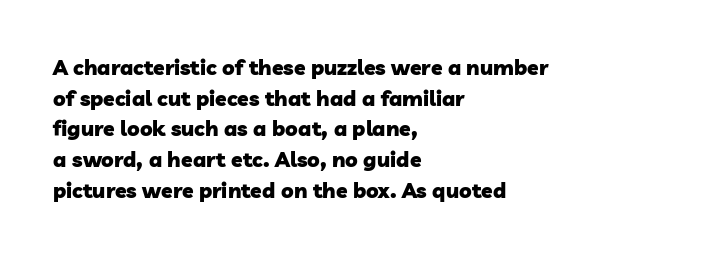
Students, this is bold: see how much ink each stroke carries. The rendering uses a moderate line-height, typical for paragraphs. The baseline area is clear. Short and long lines alike share a common starting point at left.
